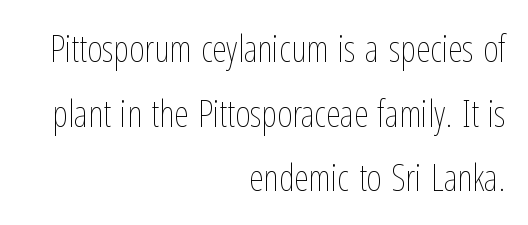
Nothing unusual about the tracking: characters are spaced as the font intends. Descender tails drop into unmarked territory. When letters stand straight like this, we call the style roman or upright. All the whitespace from short lines collects on the left. Proportional: the letters do not fall into vertical columns.
